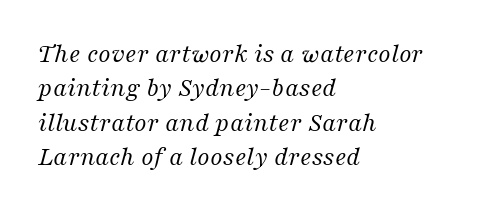
The image shows 27 px text type, italic (leaning right); set left-aligned, normal line spacing (1.27x), normal letter spacing, not underlined.
